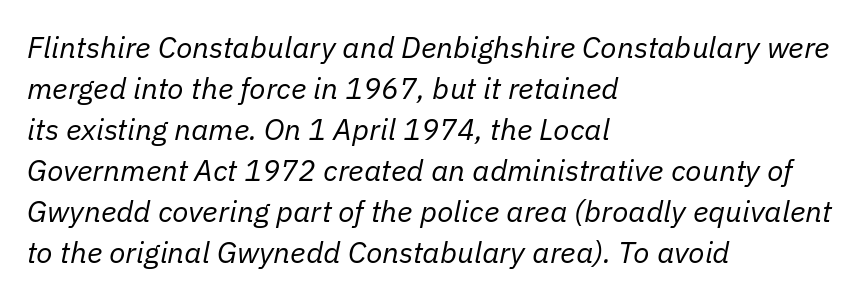
These lines keep a tight, regular rhythm from letter to letter. This sample has the flowing, uneven cadence of proportional lettering. Vertical stems look standard width or narrower in stroke. Bare-footed words on every line.
